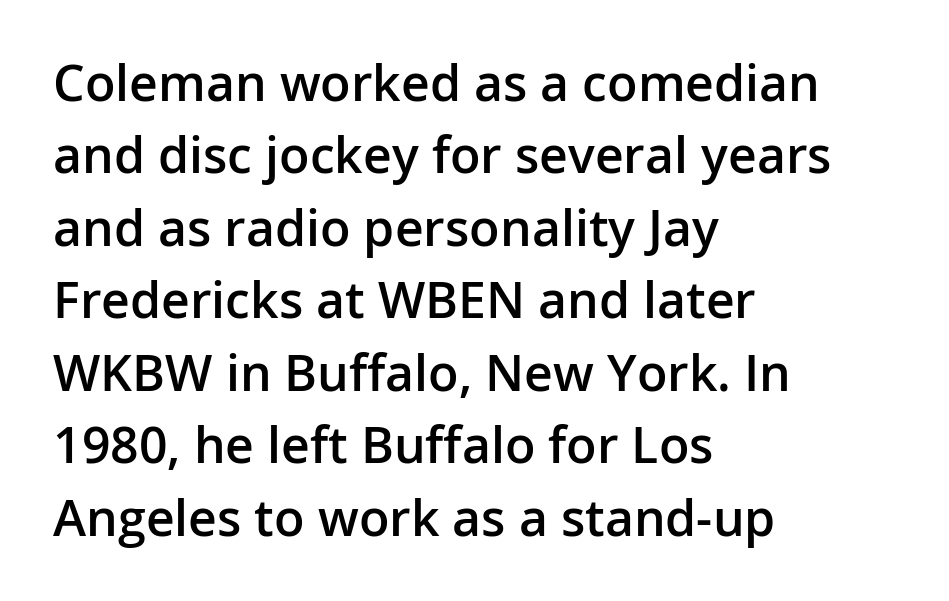
The image shows 50 px semibold sans-serif type, upright; set left-aligned, normal line spacing (1.45x), normal letter spacing, not underlined; low stroke contrast and a medium x-height.
